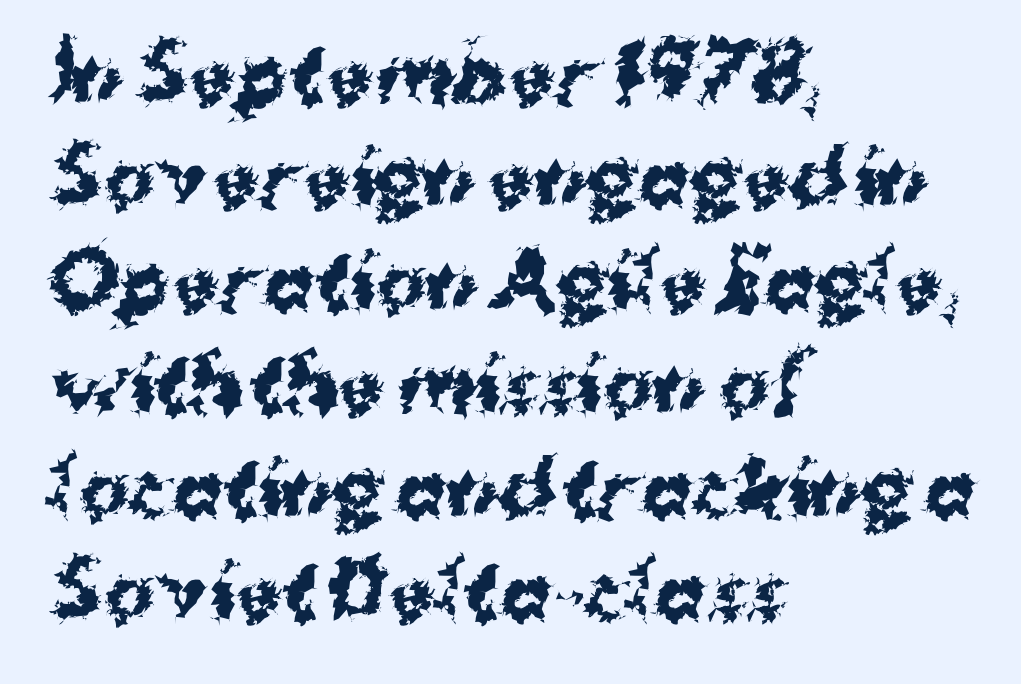
The image shows 75 px bold sans-serif type; set left-aligned, normal line spacing (1.38x), normal letter spacing, not underlined; medium stroke contrast and a medium x-height.
